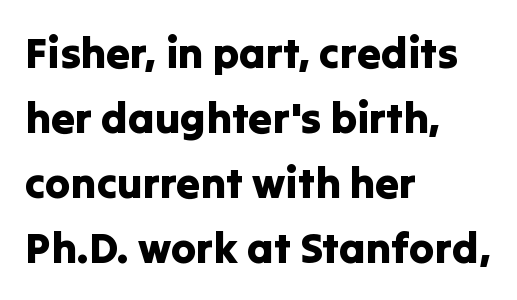
The image shows 43 px sans-serif type, upright; set left-aligned, normal line spacing (1.51x), normal letter spacing, not underlined; low stroke contrast and a medium x-height.
